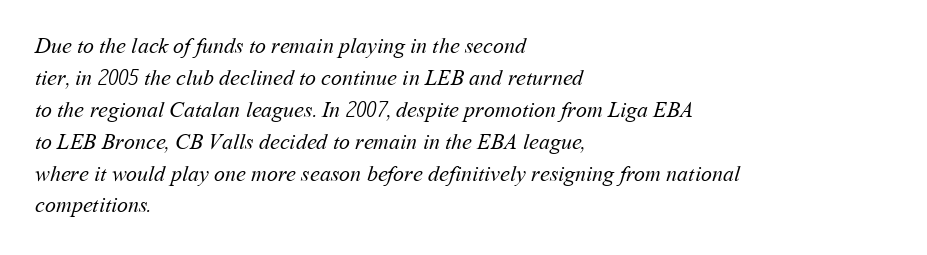
Q: Is the text bold? A: No.
Q: Is the text underlined? A: No.
Q: How is the paragraph aligned? A: Left-aligned.
Q: Is the spacing between letters normal or unusually wide? A: Normal.
Q: Is the spacing between lines tight, normal or loose? A: Normal.
